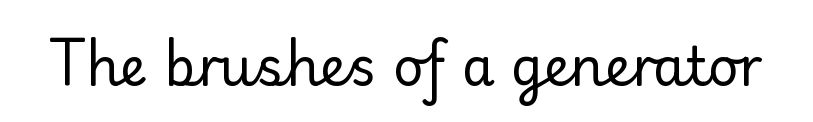
{"serif": "yes", "italic": "no", "bold": "no", "weight": "regular", "width": "normal", "stroke_contrast": "low", "x_height": "small", "monospaced": "no", "underline": "no", "letter_spacing": "normal", "letter_spacing_em": 0.0, "glyph_px": 53}
